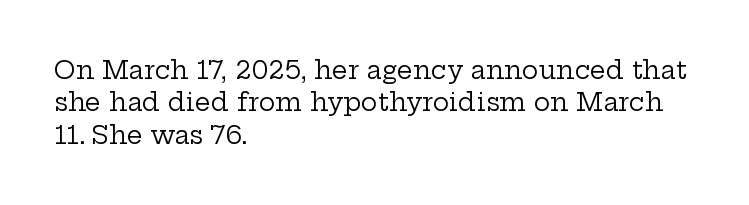
The words here are not underlined. Whoever set this chose a conventional vertical rhythm. Honestly, the letter spacing is just normal — you wouldn't notice it. Tall strokes in this sample are plumb rather than angled. Compared with a centered layout, this one pins lines to the left instead. The weight tops out at a normal text grade.
